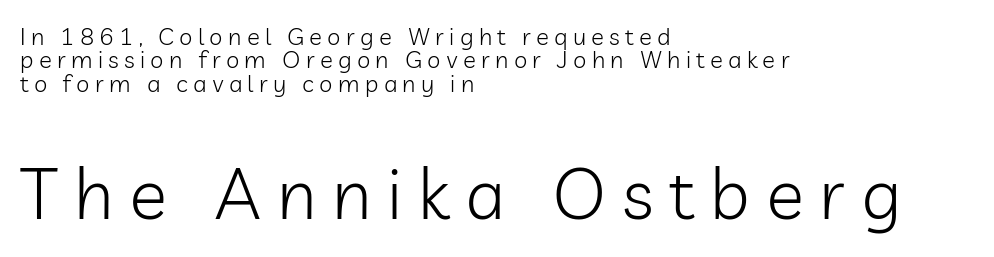
Nope, no serifs anywhere on these letters. Proportional: the letters do not fall into vertical columns. The words here are not underlined. The weight tops out at a normal text grade.
